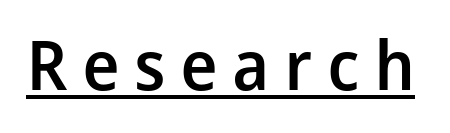
This sample carries an underscore along the baseline area. Posture: vertical. Characters follow at a spacing far wider than the type designer built in. Think of a printed novel: that variable character pitch is what you see here. This sample uses a sans-serif face. The characters look somewhat weighty, a semibold short of true bold.
